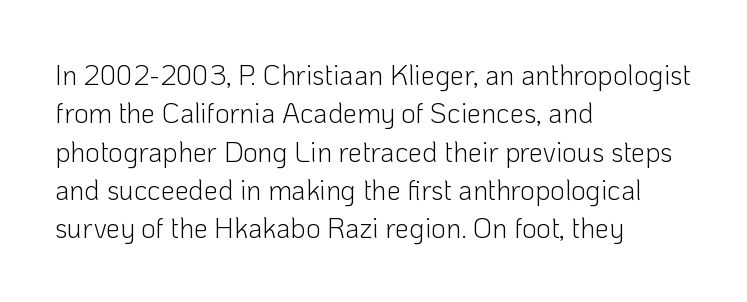
The image shows 28 px light sans-serif type, upright; set left-aligned, normal line spacing (1.37x), normal letter spacing, not underlined; low stroke contrast and a medium x-height.
